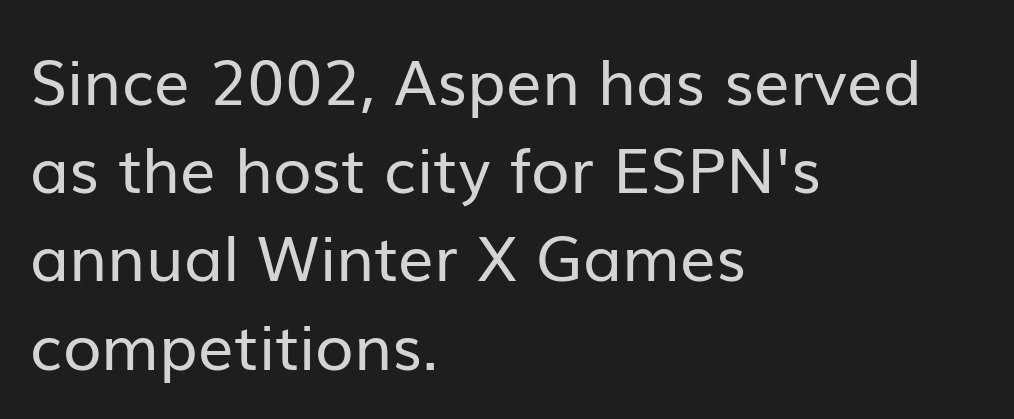
{"serif": "no", "italic": "no", "bold": "no", "weight": "regular", "width": "normal", "stroke_contrast": "low", "x_height": "medium", "monospaced": "no", "underline": "no", "align": "left", "line_spacing": "normal", "line_spacing_ratio": 1.4, "letter_spacing": "normal", "letter_spacing_em": 0.0, "glyph_px": 63}
